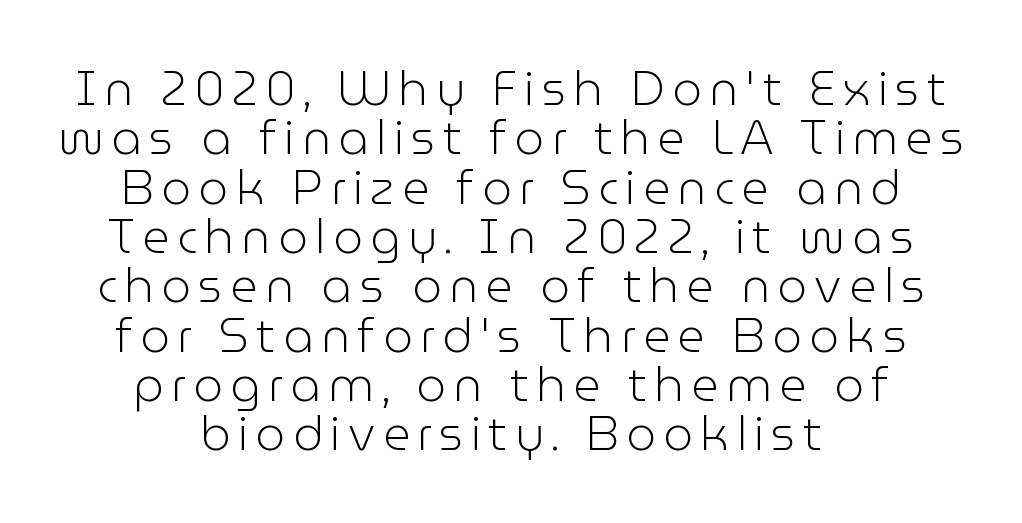
Q: Is the text bold? A: No.
Q: Is the text italic (slanted)? A: No, it is upright.
Q: Is the typeface a serif or a sans-serif typeface? A: Sans-serif.
Q: Is the text underlined? A: No.
Q: How is the paragraph aligned? A: Centered.
Q: Is the spacing between lines tight, normal or loose? A: Tight.
Q: Width (condensed, normal, or wide)? A: Normal.
Q: Stroke contrast? A: Low.
Q: x-height? A: Medium.
Q: Monospaced? A: No.
